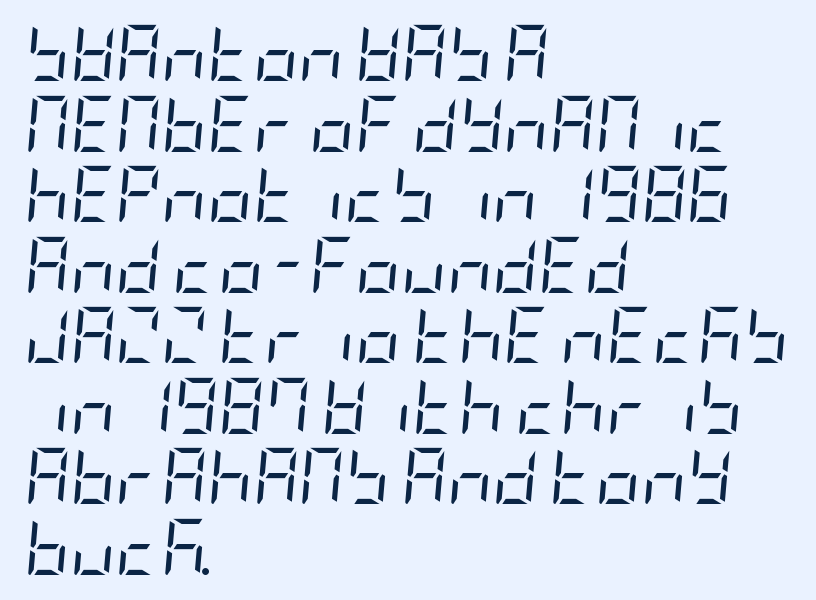
How are the letters spaced? Ordinarily, with no added tracking. The weight tops out at a normal text grade. Line starts are locked; line ends wander. Italic: yes, the glyphs are oblique. Regarding leading, the lines here are spaced in the standard way.
